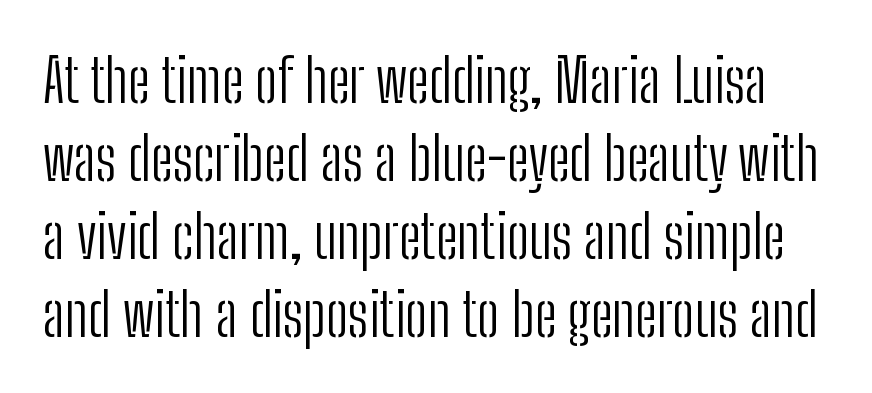
The image shows 60 px light, condensed sans-serif type, upright; set normal line spacing (1.3x), normal letter spacing, not underlined; low stroke contrast and a medium x-height.
